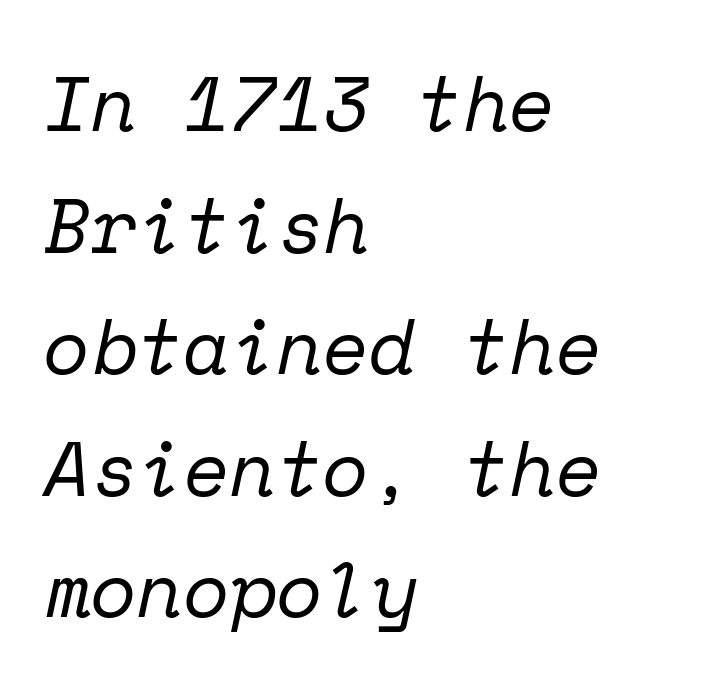
Small tapered or slab feet sit at the stroke ends, so this counts as serif. Leading: standard. Weight: not bold — regular or lighter. Is this a fixed-width face? Yes — each glyph sits in an identical cell. These lines stack with their left ends in a neat column.
